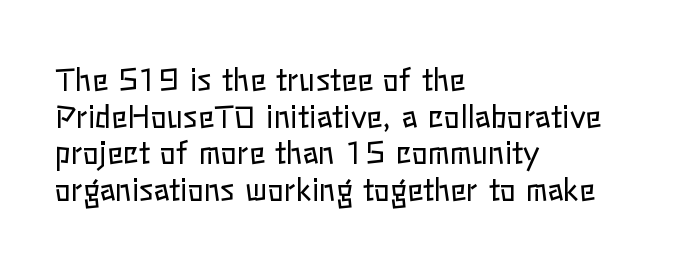
Q: Is the text bold? A: No.
Q: Is the text italic (slanted)? A: No, it is upright.
Q: Is the text underlined? A: No.
Q: How is the paragraph aligned? A: Left-aligned.
Q: Is the spacing between letters normal or unusually wide? A: Normal.
Q: Width (condensed, normal, or wide)? A: Normal.
Q: Stroke contrast? A: Low.
Q: x-height? A: Medium.
Q: Monospaced? A: No.
